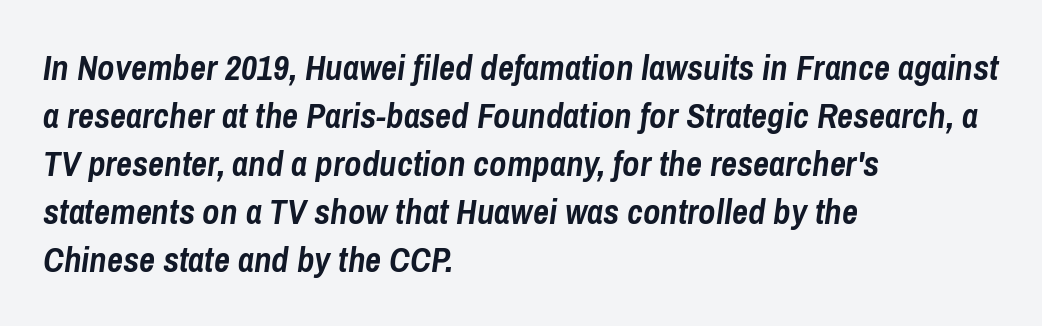
{"italic": "yes", "lean": "right", "slant_degrees": 8, "bold": "yes", "weight": "semibold", "width": "condensed", "stroke_contrast": "low", "x_height": "medium", "monospaced": "no", "underline": "no", "align": "left", "line_spacing": "normal", "line_spacing_ratio": 1.37, "letter_spacing": "normal", "letter_spacing_em": 0.0, "glyph_px": 35}
